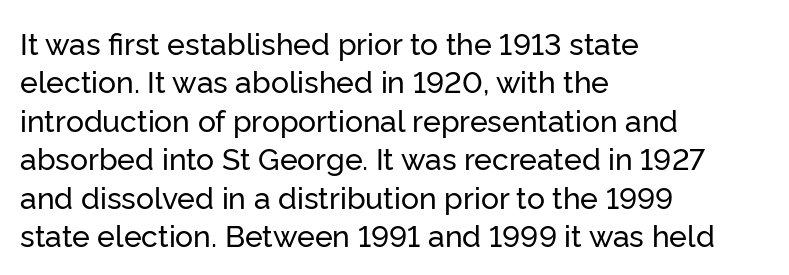
Proportional: the letters do not fall into vertical columns. Every character sits straight up, as roman type does. Quick note: interline space is typical. A typesetter would label this face a sans.
